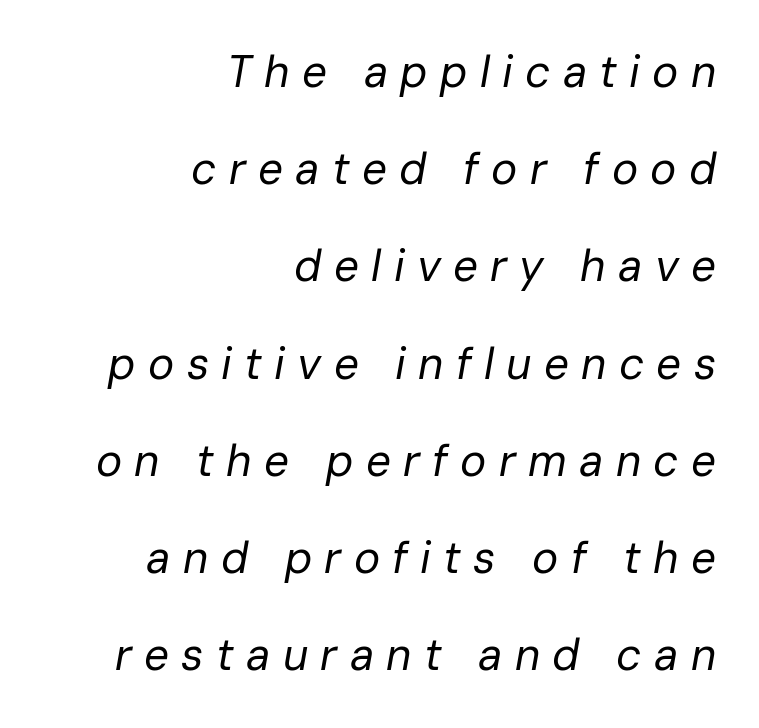
{"italic": "yes", "lean": "right", "slant_degrees": 10, "bold": "no", "weight": "regular", "width": "normal", "stroke_contrast": "low", "x_height": "medium", "monospaced": "no", "underline": "no", "align": "right", "line_spacing": "loose", "line_spacing_ratio": 2.21, "letter_spacing": "wide", "letter_spacing_em": 0.28, "glyph_px": 44}
